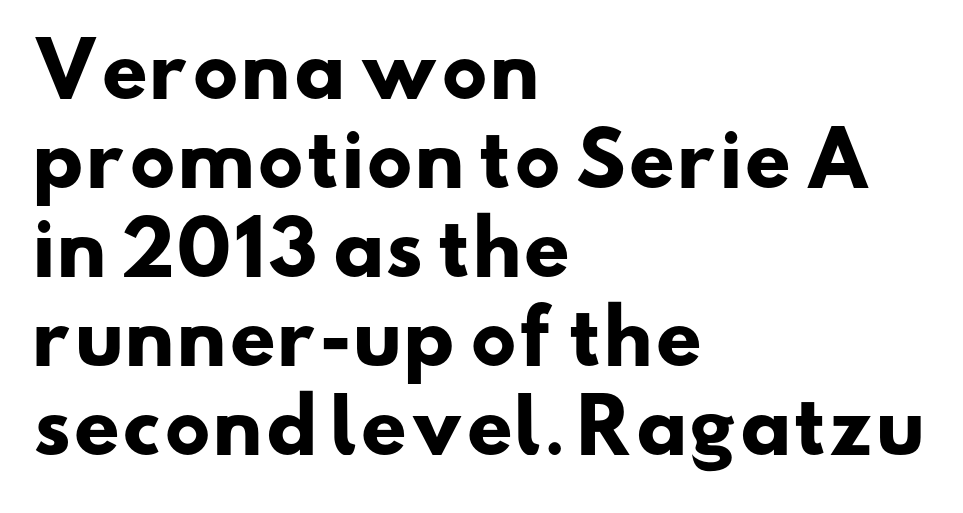
Q: Is the text bold? A: Yes.
Q: Is the typeface a serif or a sans-serif typeface? A: Sans-serif.
Q: Is the text underlined? A: No.
Q: How is the paragraph aligned? A: Left-aligned.
Q: Is the spacing between letters normal or unusually wide? A: Normal.
Q: Width (condensed, normal, or wide)? A: Wide.
Q: Stroke contrast? A: Low.
Q: x-height? A: Small.
Q: Monospaced? A: No.
